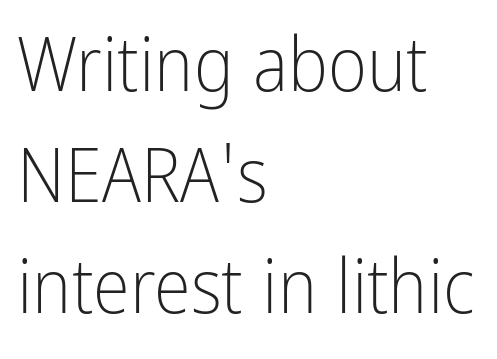
The image shows 75 px light, condensed sans-serif type, upright; set left-aligned, normal line spacing (1.48x), normal letter spacing, not underlined; low stroke contrast and a medium x-height.
